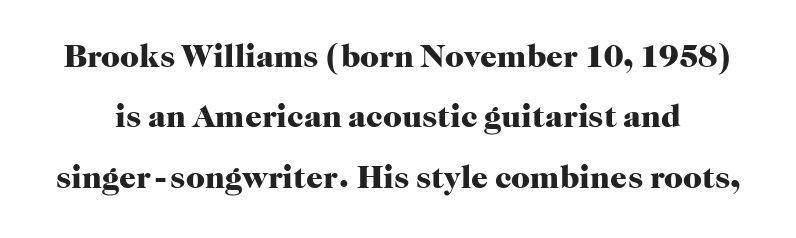
{"serif": "yes", "italic": "no", "bold": "yes", "weight": "heavy", "width": "normal", "stroke_contrast": "high", "x_height": "medium", "monospaced": "no", "underline": "no", "line_spacing_ratio": 1.83, "letter_spacing": "normal", "letter_spacing_em": 0.0, "glyph_px": 33}
